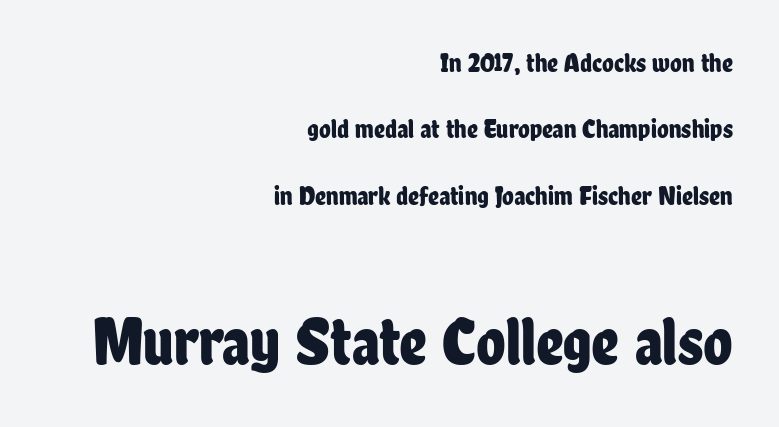
The image shows 68 px condensed sans-serif type, upright; set right-aligned, loose line spacing (2.46x), normal letter spacing, not underlined; the second (bottom) block is 2.52x larger; low stroke contrast and a medium x-height.
